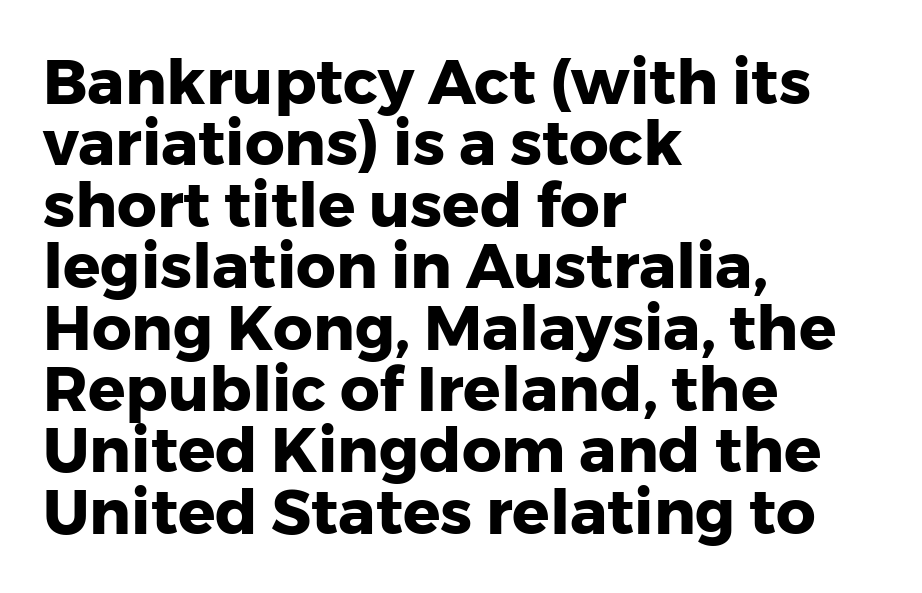
{"serif": "no", "italic": "no", "bold": "yes", "weight": "heavy", "width": "normal", "stroke_contrast": "low", "x_height": "medium", "monospaced": "no", "underline": "no", "align": "left", "line_spacing": "tight", "line_spacing_ratio": 0.99, "letter_spacing": "normal", "letter_spacing_em": 0.0, "glyph_px": 62}
